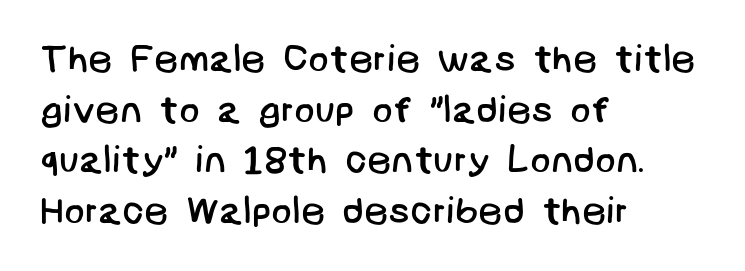
Q: Is the text bold? A: No.
Q: Is the typeface a serif or a sans-serif typeface? A: Sans-serif.
Q: Is the text underlined? A: No.
Q: How is the paragraph aligned? A: Left-aligned.
Q: Is the spacing between letters normal or unusually wide? A: Normal.
Q: Is the spacing between lines tight, normal or loose? A: Normal.
Q: Width (condensed, normal, or wide)? A: Normal.
Q: Stroke contrast? A: Low.
Q: x-height? A: Large.
